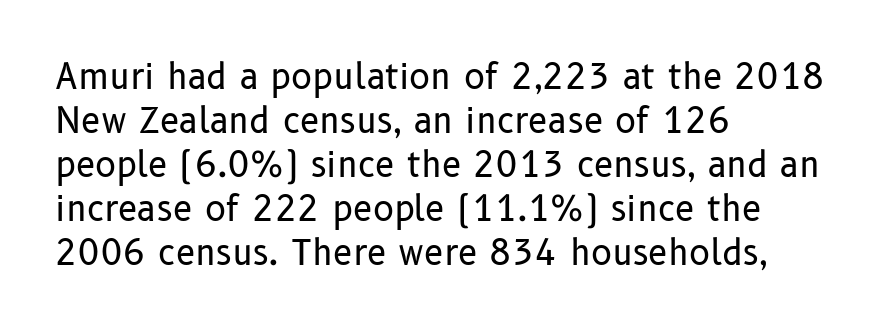
Q: Is the text bold? A: No.
Q: Is the text italic (slanted)? A: No, it is upright.
Q: Is the typeface a serif or a sans-serif typeface? A: Sans-serif.
Q: Is the text underlined? A: No.
Q: How is the paragraph aligned? A: Left-aligned.
Q: Is the spacing between letters normal or unusually wide? A: Normal.
Q: Is the spacing between lines tight, normal or loose? A: Normal.
Q: Width (condensed, normal, or wide)? A: Normal.
Q: Stroke contrast? A: Low.
Q: x-height? A: Medium.
Q: Monospaced? A: No.
